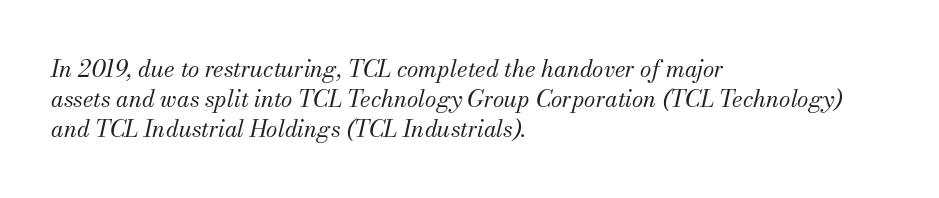
The image shows 23 px text type, italic (leaning right); set left-aligned, normal line spacing (1.3x), normal letter spacing, not underlined.
